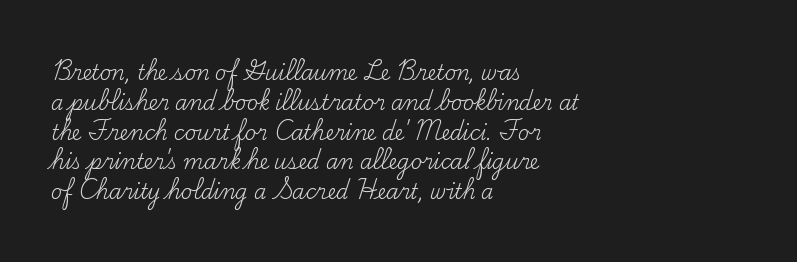
Q: Is the text bold? A: No.
Q: Is the text italic (slanted)? A: Yes.
Q: Is the text underlined? A: No.
Q: How is the paragraph aligned? A: Left-aligned.
Q: Is the spacing between letters normal or unusually wide? A: Normal.
Q: Is the spacing between lines tight, normal or loose? A: Normal.
